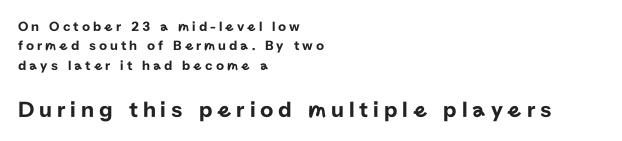
The image shows 23 px text type, upright; set left-aligned, normal line spacing (1.39x), unusually wide letter spacing (+0.21 em), not underlined; the second (bottom) block is 1.64x larger.
